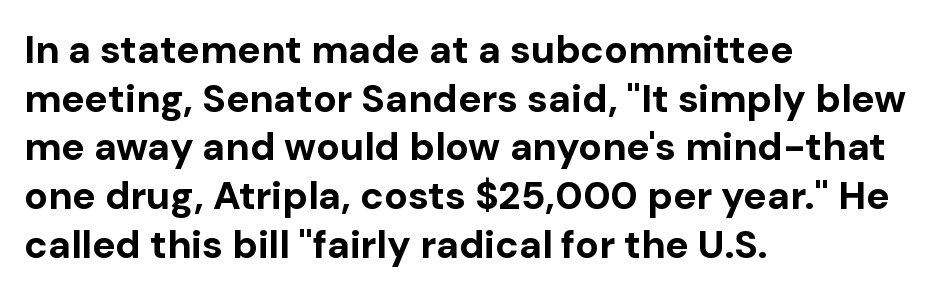
Chunky letters — that's bold for sure. Style check: upright. What's the leading like? Ordinary, nothing unusual. Each line starts at the same left margin while the right side varies.
